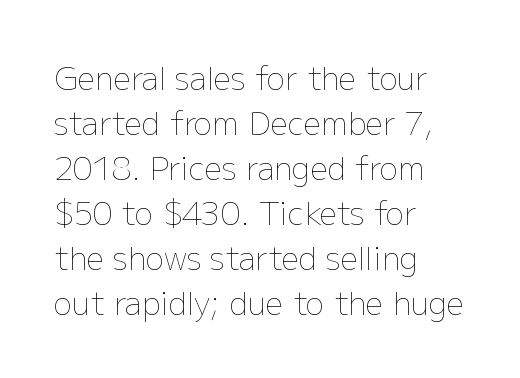
The image shows 31 px thin type, upright; set left-aligned, normal line spacing (1.45x), normal letter spacing, not underlined; low stroke contrast and a medium x-height.
